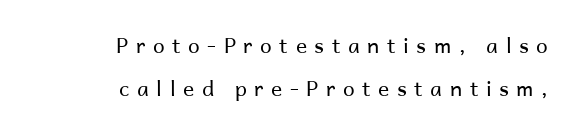
{"italic": "no", "bold": "no", "underline": "no", "align": "right", "line_spacing": "loose", "line_spacing_ratio": 2.05, "letter_spacing": "wide", "letter_spacing_em": 0.36, "glyph_px": 21}
